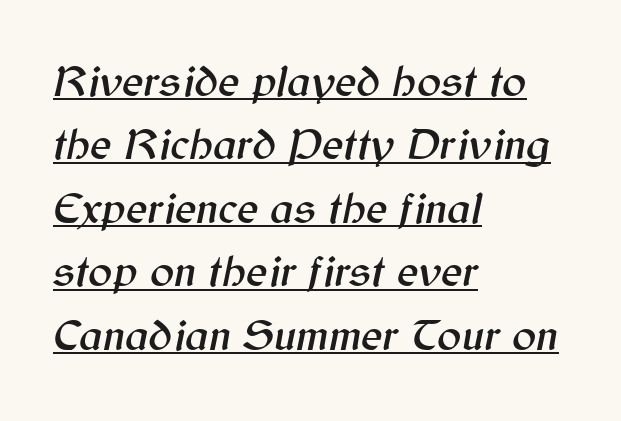
{"italic": "yes", "lean": "right", "slant_degrees": 12, "width": "normal", "stroke_contrast": "medium", "x_height": "medium", "monospaced": "no", "underline": "yes", "align": "left", "line_spacing": "normal", "line_spacing_ratio": 1.41, "letter_spacing": "normal", "letter_spacing_em": 0.0, "glyph_px": 45}
